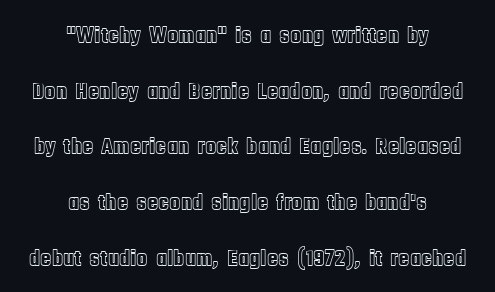
The image shows 23 px text type, upright; set centered, loose line spacing (2.42x), normal letter spacing, not underlined.
